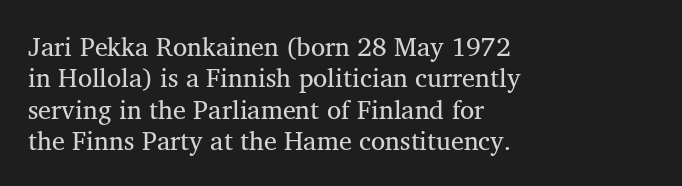
Q: Is the text underlined? A: No.
Q: How is the paragraph aligned? A: Left-aligned.
Q: Is the spacing between letters normal or unusually wide? A: Normal.
